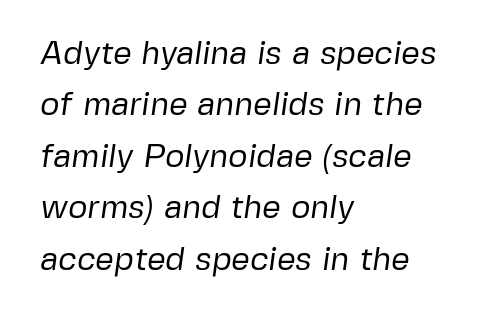
The image shows 33 px regular-weight sans-serif type; set left-aligned, normal line spacing (1.56x), normal letter spacing, not underlined; low stroke contrast and a medium x-height.
